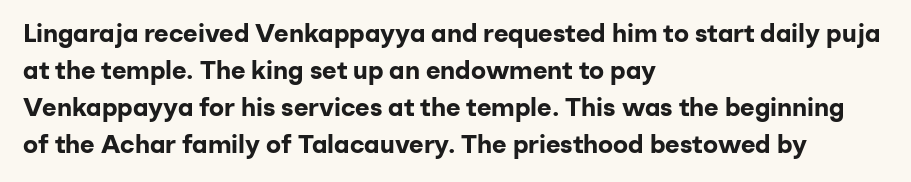
Horizontally, the lines are justified to the leading edge only. These words are printed bold, with thick strokes throughout. These lines sit exactly where default settings would place them. Every character sits straight up, as roman type does. Beneath every word, the page is bare.
